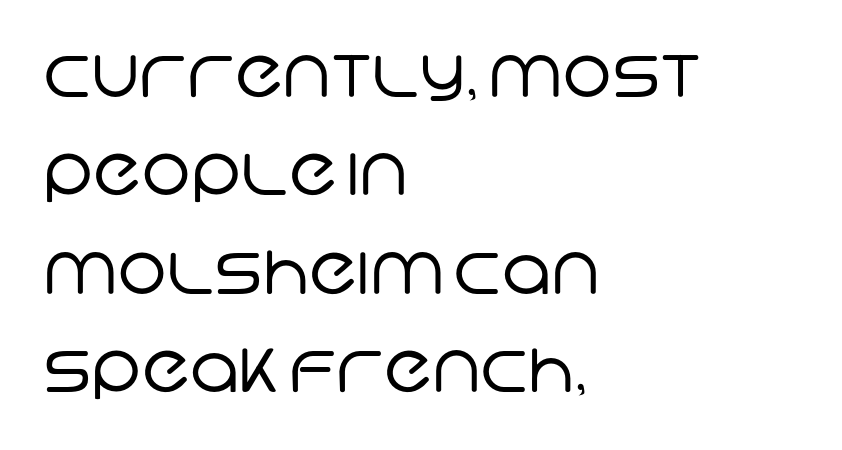
{"serif": "no", "bold": "no", "weight": "regular", "width": "normal", "stroke_contrast": "low", "x_height": "large", "monospaced": "no", "underline": "no", "align": "left", "line_spacing": "normal", "line_spacing_ratio": 1.47, "letter_spacing": "normal", "letter_spacing_em": 0.0, "glyph_px": 67}
